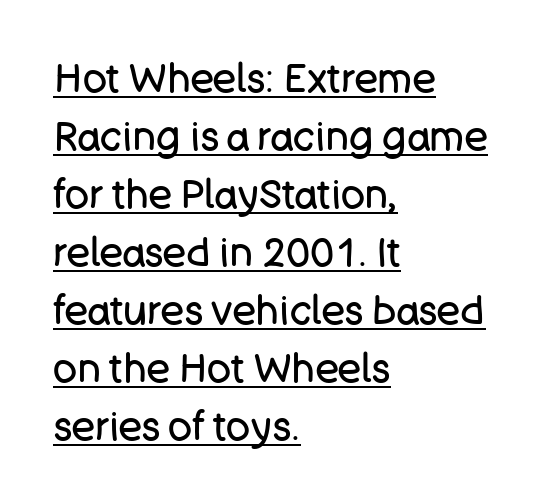
The image shows 40 px regular-weight sans-serif type, upright; set left-aligned, normal line spacing (1.45x), normal letter spacing, underlined; low stroke contrast and a large x-height.
